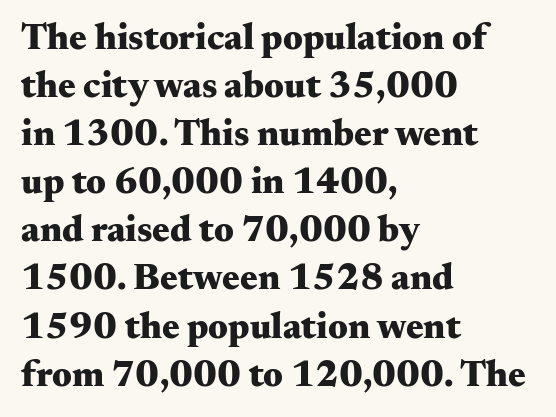
{"serif": "yes", "italic": "no", "bold": "yes", "weight": "heavy", "width": "wide", "stroke_contrast": "medium", "x_height": "small", "monospaced": "no", "underline": "no", "align": "left", "line_spacing": "normal", "line_spacing_ratio": 1.3, "letter_spacing": "normal", "letter_spacing_em": 0.0, "glyph_px": 37}
